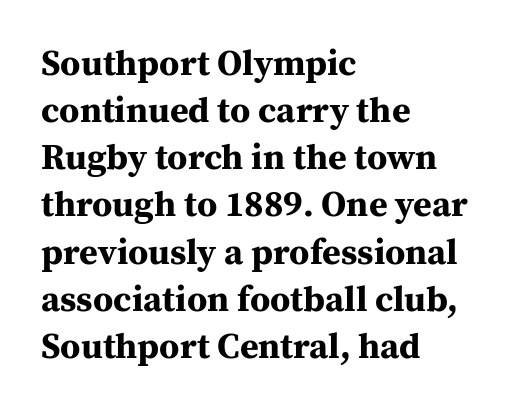
Notice how the passage keeps a crisp vertical edge on the left only. Beneath every word, the page is bare. Leading matches the norm, producing a regular column. The passage shown is typeset with a serif family.
